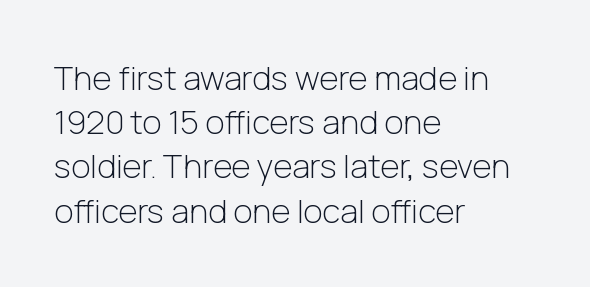
Q: Is the text bold? A: No.
Q: Is the text italic (slanted)? A: No, it is upright.
Q: Is the typeface a serif or a sans-serif typeface? A: Sans-serif.
Q: Is the text underlined? A: No.
Q: How is the paragraph aligned? A: Left-aligned.
Q: Is the spacing between letters normal or unusually wide? A: Normal.
Q: Is the spacing between lines tight, normal or loose? A: Normal.
Q: Width (condensed, normal, or wide)? A: Normal.
Q: Stroke contrast? A: Low.
Q: x-height? A: Medium.
Q: Monospaced? A: No.
